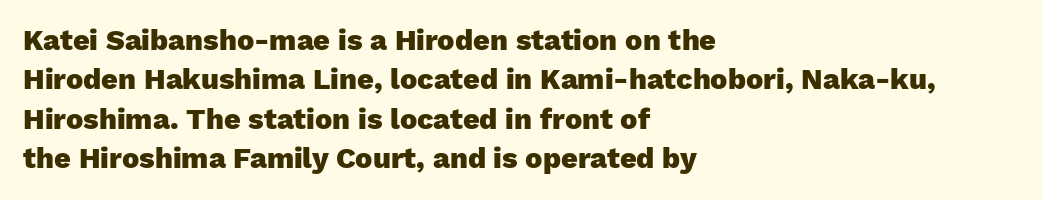
The lines sit at an ordinary, default distance from one another. Is there any slant? The stems are plumb. The space beneath each line is pristine and unruled. These words are printed bold, with thick strokes throughout. Letterform terminals end flat and unadorned throughout the passage. Looks like regular typesetting: each glyph gets only the width it needs.
